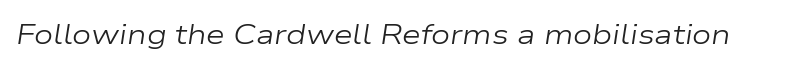
The image shows 27 px text type, italic (leaning right); set normal letter spacing, not underlined.
